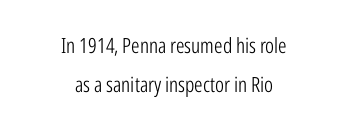
Q: Is the text bold? A: No.
Q: Is the text italic (slanted)? A: No, it is upright.
Q: Is the text underlined? A: No.
Q: How is the paragraph aligned? A: Centered.
Q: Is the spacing between letters normal or unusually wide? A: Normal.
